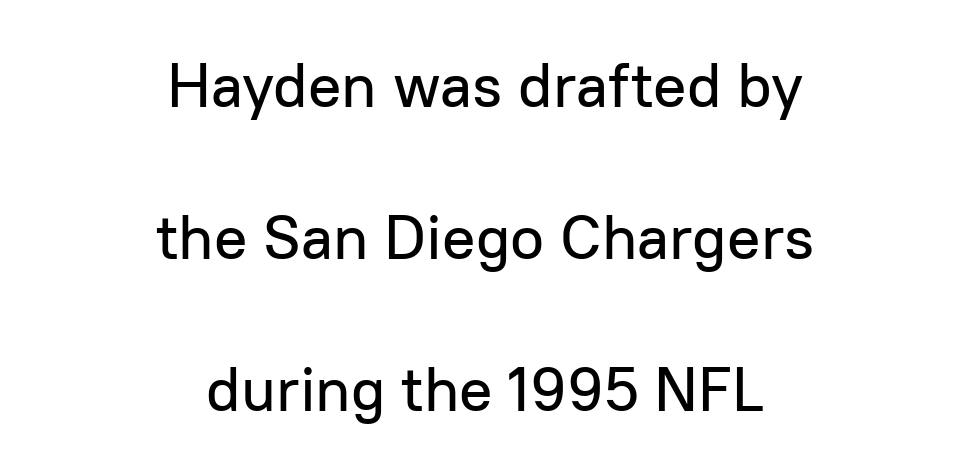
The image shows 62 px sans-serif type, upright; set centered, loose line spacing (2.45x), normal letter spacing, not underlined; low stroke contrast and a medium x-height.
